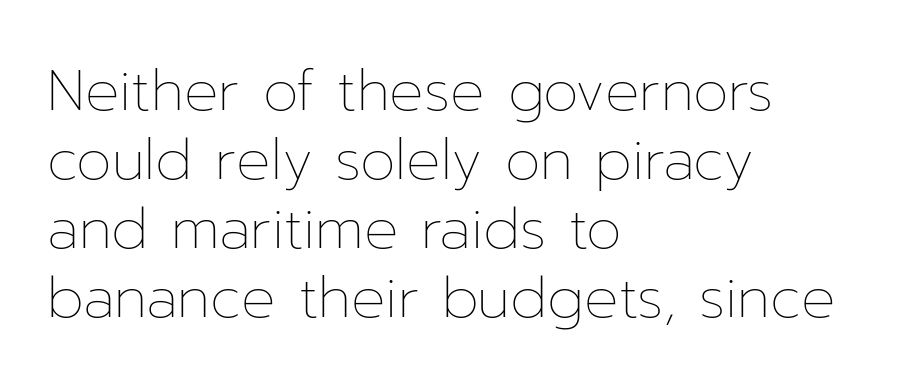
A light-to-regular cut is what we see here. Is this a fixed-width face? No — the glyphs have proportional, varying widths. Letter spacing: default. The baseline area is clear.
